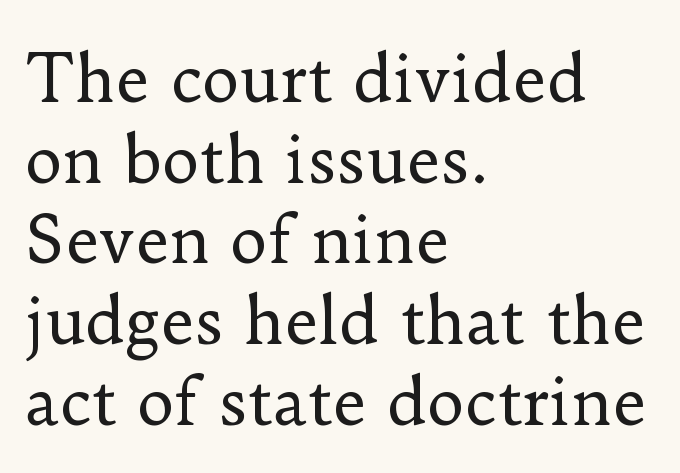
{"serif": "yes", "italic": "no", "bold": "no", "weight": "regular", "width": "normal", "stroke_contrast": "low", "x_height": "small", "monospaced": "no", "underline": "no", "align": "left", "line_spacing": "normal", "line_spacing_ratio": 1.26, "letter_spacing": "normal", "letter_spacing_em": 0.0, "glyph_px": 64}
